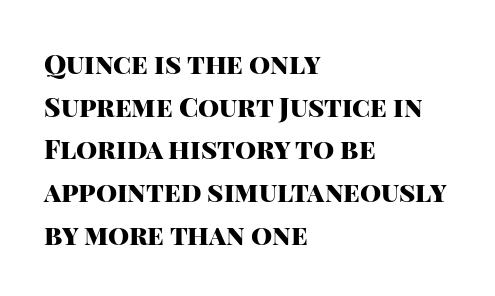
The image shows 27 px bold type, upright; set left-aligned, normal line spacing (1.58x), normal letter spacing, not underlined.
